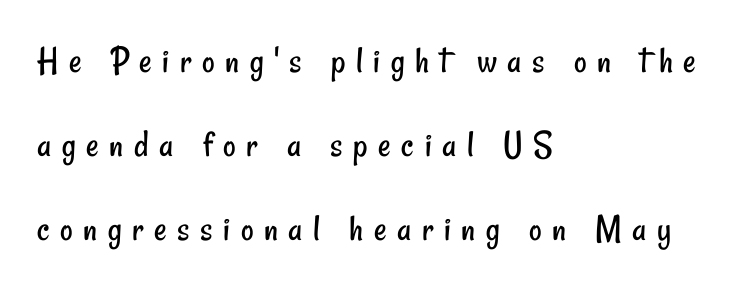
Q: Is the text bold? A: No.
Q: Is the typeface a serif or a sans-serif typeface? A: Sans-serif.
Q: Is the text underlined? A: No.
Q: How is the paragraph aligned? A: Left-aligned.
Q: Is the spacing between letters normal or unusually wide? A: Unusually wide.
Q: Is the spacing between lines tight, normal or loose? A: Loose.
Q: Width (condensed, normal, or wide)? A: Condensed.
Q: Stroke contrast? A: Low.
Q: x-height? A: Small.
Q: Monospaced? A: No.
